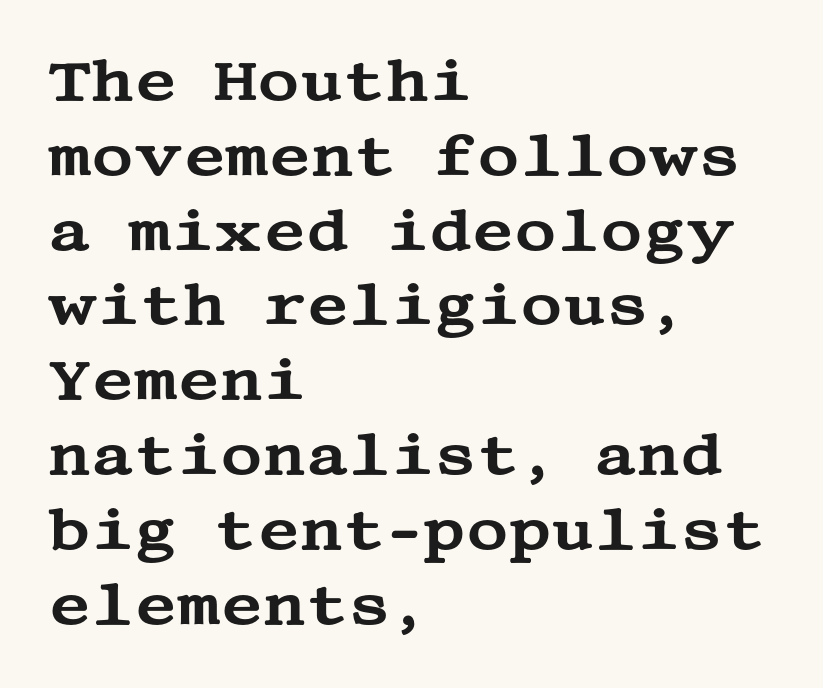
{"serif": "yes", "italic": "no", "width": "wide", "stroke_contrast": "medium", "x_height": "large", "underline": "no", "align": "left", "line_spacing": "normal", "line_spacing_ratio": 1.29, "letter_spacing": "normal", "letter_spacing_em": 0.0, "glyph_px": 58}
